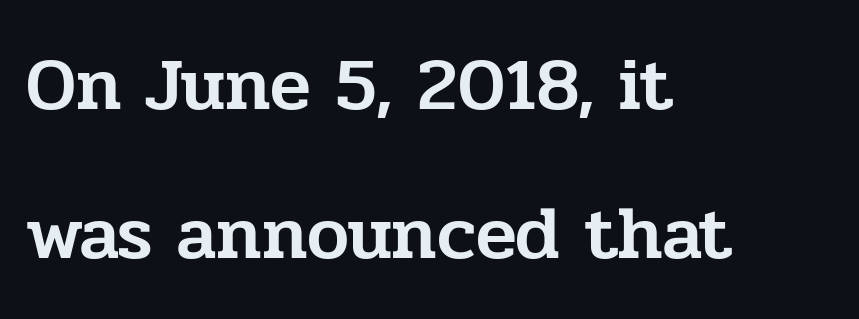
{"serif": "yes", "italic": "no", "width": "normal", "stroke_contrast": "low", "x_height": "medium", "monospaced": "no", "underline": "no", "align": "left", "line_spacing": "loose", "line_spacing_ratio": 1.99, "letter_spacing": "normal", "letter_spacing_em": 0.0, "glyph_px": 75}
